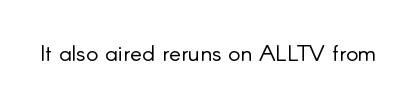
The type is set solid horizontally, with unmodified tracking. Words float on clear page, feet unadorned. A quiet, ordinary-to-light weight characterises the typeface. The type sits square on the baseline with zero lean.
